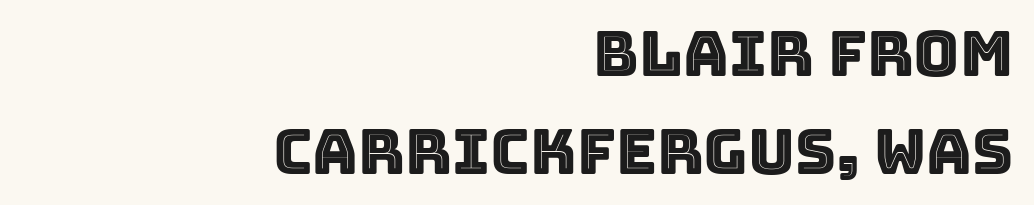
Q: Is the text italic (slanted)? A: No, it is upright.
Q: Is the text underlined? A: No.
Q: How is the paragraph aligned? A: Right-aligned.
Q: Is the spacing between letters normal or unusually wide? A: Normal.
Q: Is the spacing between lines tight, normal or loose? A: Normal.
Q: Width (condensed, normal, or wide)? A: Normal.
Q: x-height? A: Large.
Q: Monospaced? A: No.
